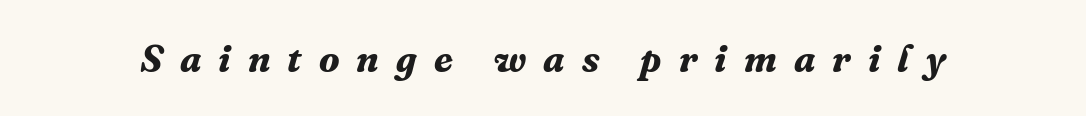
Q: Is the text bold? A: Yes.
Q: Is the text italic (slanted)? A: Yes, it leans right by about 16 degrees.
Q: Is the typeface a serif or a sans-serif typeface? A: Serif.
Q: Is the text underlined? A: No.
Q: Is the spacing between letters normal or unusually wide? A: Unusually wide.
Q: Width (condensed, normal, or wide)? A: Normal.
Q: Stroke contrast? A: Medium.
Q: x-height? A: Medium.
Q: Monospaced? A: No.
